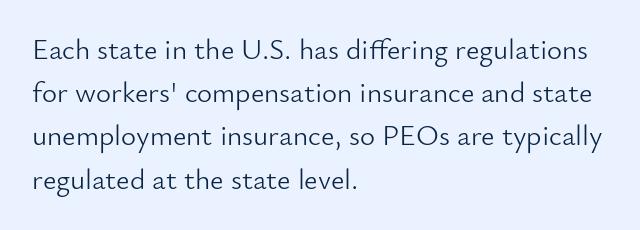
Does the type have serifs? No, each stem ends abruptly. The face used here is proportionally spaced, like ordinary book or web type. Glyph-to-glyph distance matches everyday printed text. No heavy texture on the line: the type isn't bold. Rule under the text: the space is simply empty. Ascenders rise straight up at ninety degrees.
